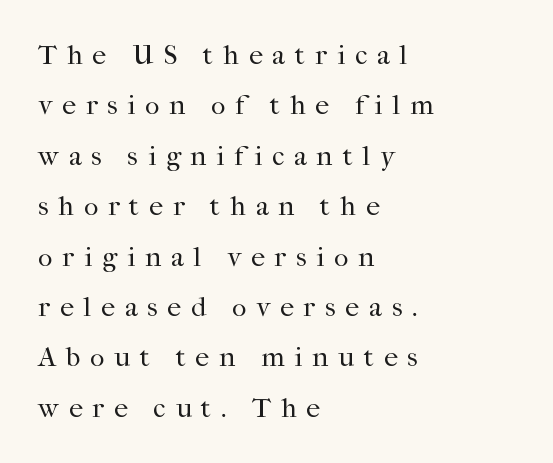
The image shows 28 px regular-weight serif type, upright; set left-aligned, line spacing 1.8x, unusually wide letter spacing (+0.35 em), not underlined; high stroke contrast and a medium x-height.
